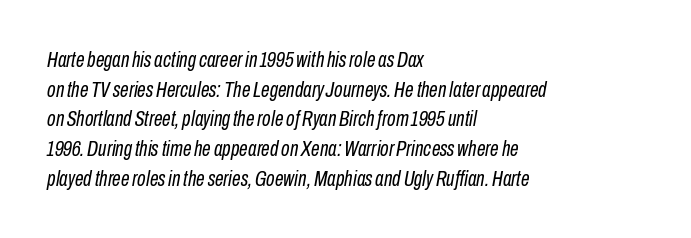
The image shows 22 px text type, italic (leaning right); set left-aligned, normal line spacing (1.35x), normal letter spacing, not underlined.
